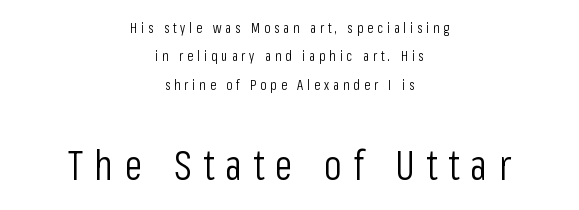
Q: Is the text bold? A: No.
Q: Is the text italic (slanted)? A: No, it is upright.
Q: Is the typeface a serif or a sans-serif typeface? A: Sans-serif.
Q: Is the text underlined? A: No.
Q: How is the paragraph aligned? A: Centered.
Q: Is the spacing between letters normal or unusually wide? A: Unusually wide.
Q: Is the spacing between lines tight, normal or loose? A: Loose.
Q: Which block of text is set in a larger size, the first (top) or the second (bottom)? A: The second (bottom) one.
Q: Width (condensed, normal, or wide)? A: Condensed.
Q: Stroke contrast? A: Low.
Q: x-height? A: Medium.
Q: Monospaced? A: No.
